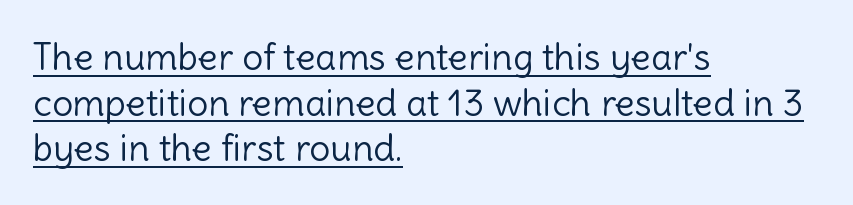
{"serif": "no", "italic": "no", "bold": "no", "weight": "light", "width": "normal", "x_height": "medium", "monospaced": "no", "underline": "yes", "align": "left", "line_spacing_ratio": 1.23, "letter_spacing": "normal", "letter_spacing_em": 0.0, "glyph_px": 37}
